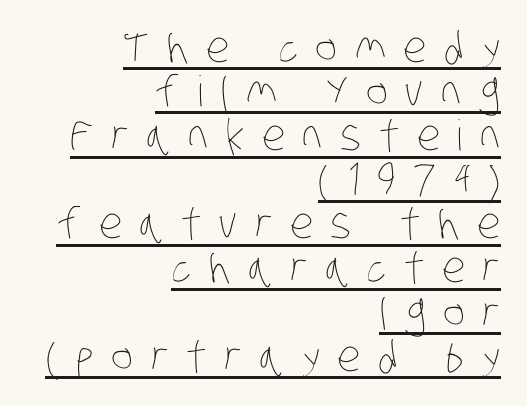
The image shows 42 px thin, condensed type; set right-aligned, tight line spacing (1.05x), unusually wide letter spacing (+0.42 em), underlined; low stroke contrast and a large x-height.
